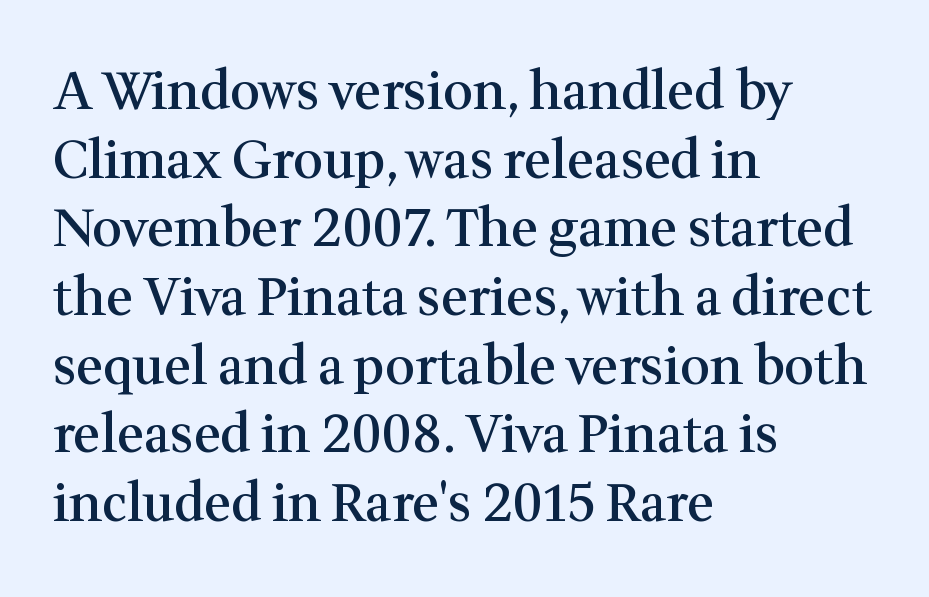
Q: Is the text bold? A: Semi-bold.
Q: Is the text italic (slanted)? A: No, it is upright.
Q: Is the typeface a serif or a sans-serif typeface? A: Serif.
Q: Is the text underlined? A: No.
Q: How is the paragraph aligned? A: Left-aligned.
Q: Is the spacing between letters normal or unusually wide? A: Normal.
Q: Is the spacing between lines tight, normal or loose? A: Normal.
Q: Width (condensed, normal, or wide)? A: Normal.
Q: Stroke contrast? A: Medium.
Q: x-height? A: Medium.
Q: Monospaced? A: No.
